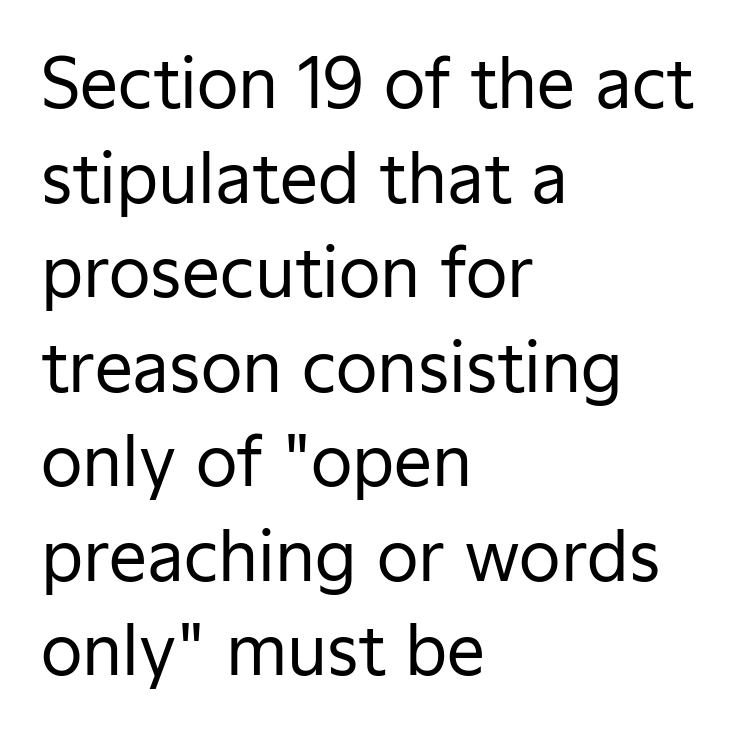
The image shows 68 px regular-weight sans-serif type, upright; set left-aligned, normal line spacing (1.39x), normal letter spacing, not underlined; low stroke contrast and a medium x-height.
